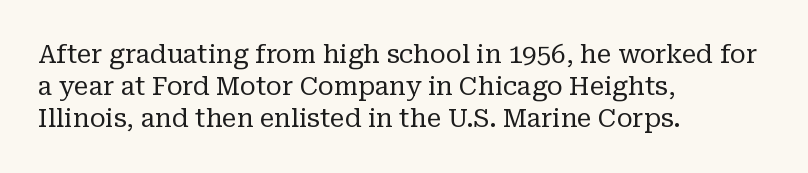
No letter is thick-stroked: the sample isn't bold. The lettering stays uniformly vertical, giving the passage a roman look. This sample uses plain, unmodified letter spacing. These lines stack with their left ends in a neat column. The gap between lines stays unmarked.
